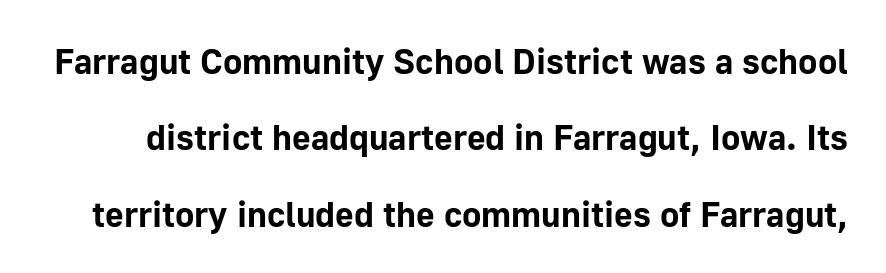
Posture: upright roman. Check the space under the baseline: it is left empty. This rendering employs a face without finishing strokes, i.e., a sans-serif. Line spacing here is loose. Bold? Absolutely — the strokes are thick and heavy. In terms of letterspacing, this is plain default setting.
